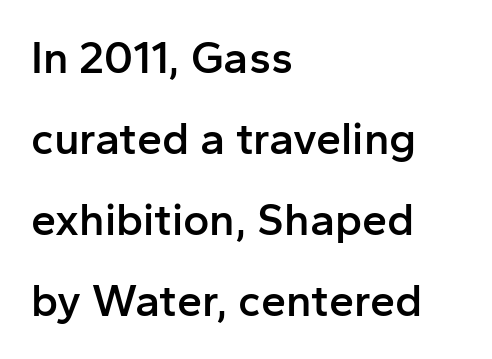
Q: Is the text bold? A: Semi-bold.
Q: Is the text italic (slanted)? A: No, it is upright.
Q: Is the typeface a serif or a sans-serif typeface? A: Sans-serif.
Q: Is the text underlined? A: No.
Q: How is the paragraph aligned? A: Left-aligned.
Q: Is the spacing between letters normal or unusually wide? A: Normal.
Q: Width (condensed, normal, or wide)? A: Normal.
Q: Stroke contrast? A: Low.
Q: x-height? A: Medium.
Q: Monospaced? A: No.
